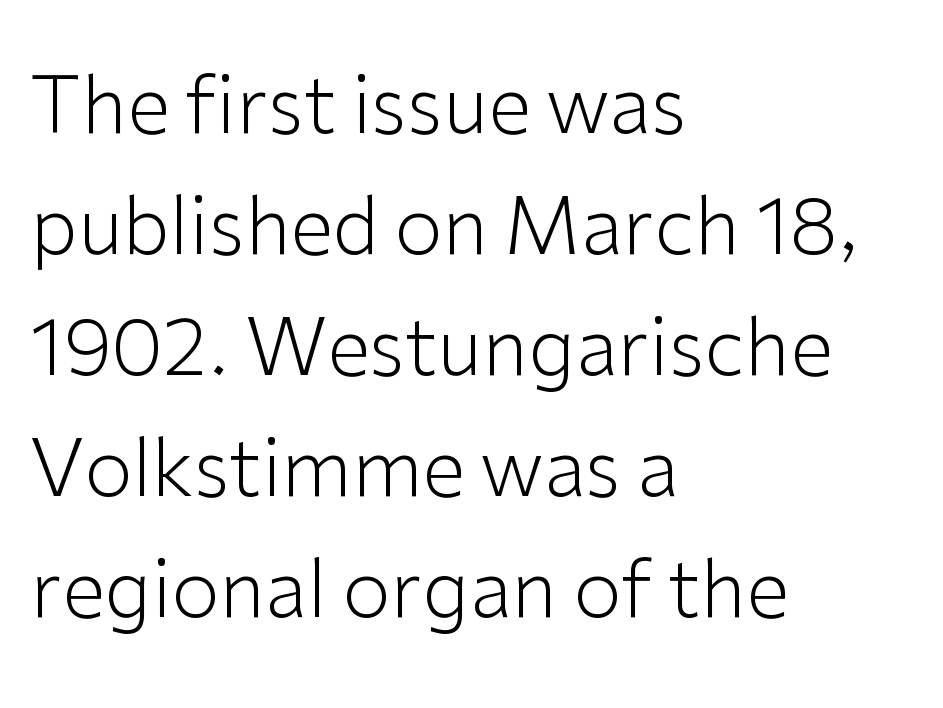
The image shows 78 px light sans-serif type, upright; set left-aligned, normal line spacing (1.55x), normal letter spacing, not underlined; low stroke contrast and a medium x-height.
